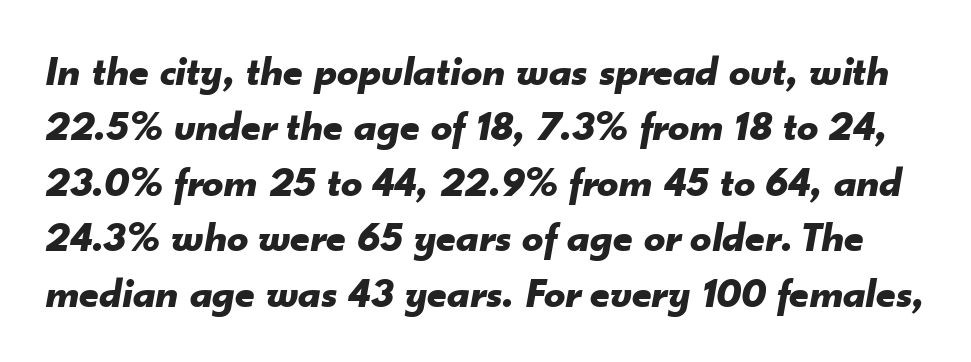
The image shows 42 px bold type, italic (leaning right); set normal line spacing (1.32x), normal letter spacing, not underlined; low stroke contrast and a small x-height.
